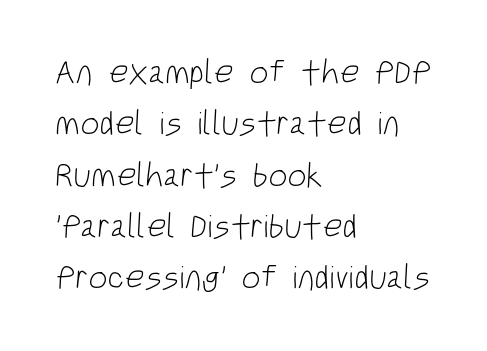
{"serif": "no", "bold": "no", "weight": "light", "width": "condensed", "stroke_contrast": "low", "x_height": "large", "monospaced": "no", "underline": "no", "align": "left", "line_spacing": "normal", "line_spacing_ratio": 1.51, "letter_spacing": "normal", "letter_spacing_em": 0.0, "glyph_px": 34}
